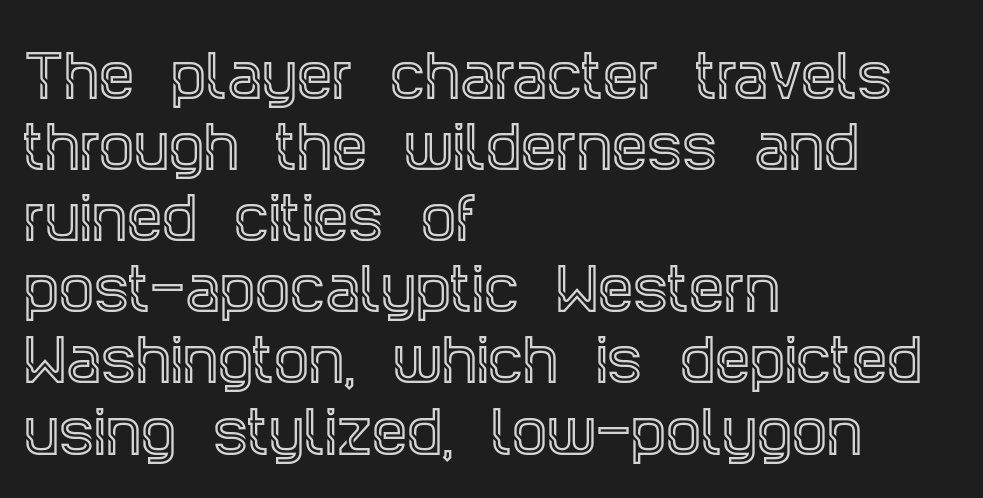
One-word summary of the alignment: left. Check the space under the baseline: it is left empty. A typesetter would call this zero additional tracking. The type sits square on the baseline with zero lean. The block of text has a typical density, with ordinary space between rows.
